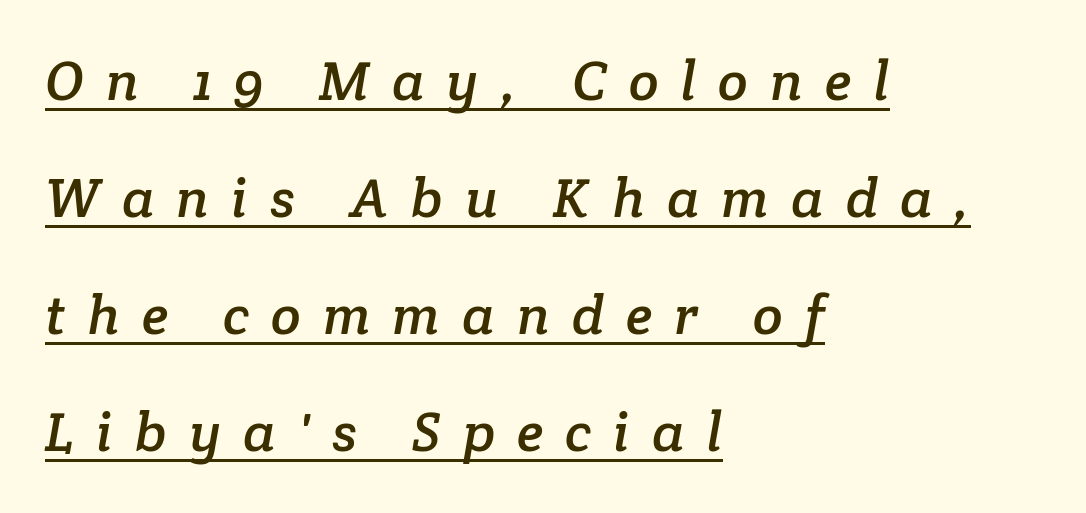
{"serif": "yes", "width": "normal", "stroke_contrast": "low", "x_height": "medium", "monospaced": "no", "underline": "yes", "align": "left", "line_spacing": "loose", "line_spacing_ratio": 2.13, "letter_spacing": "wide", "letter_spacing_em": 0.4, "glyph_px": 55}
